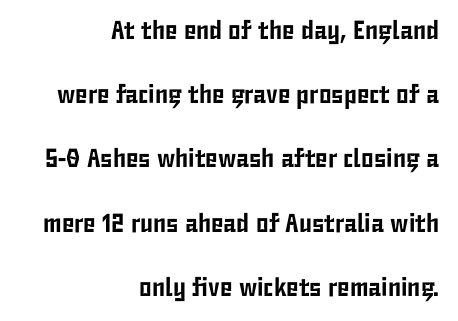
Q: Is the text italic (slanted)? A: No, it is upright.
Q: Is the text underlined? A: No.
Q: How is the paragraph aligned? A: Right-aligned.
Q: Is the spacing between letters normal or unusually wide? A: Normal.
Q: Is the spacing between lines tight, normal or loose? A: Loose.
